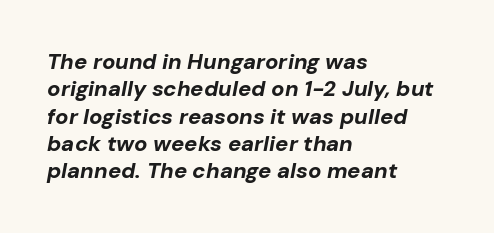
Q: Is the text bold? A: Yes.
Q: Is the text italic (slanted)? A: Yes, it leans right by about 10 degrees.
Q: Is the text underlined? A: No.
Q: How is the paragraph aligned? A: Left-aligned.
Q: Is the spacing between letters normal or unusually wide? A: Normal.
